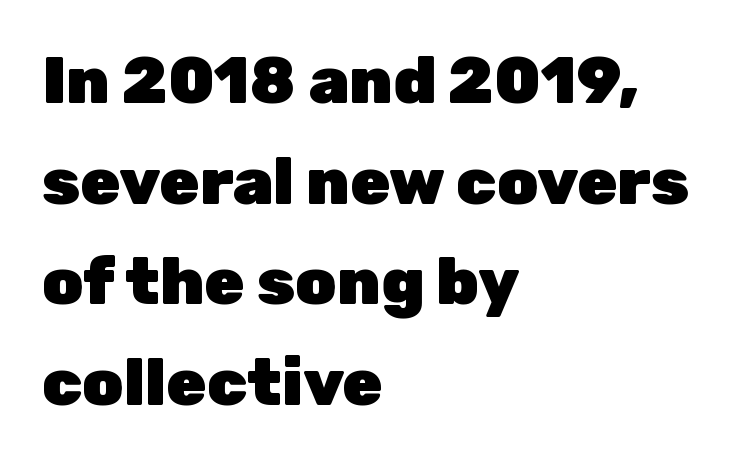
{"serif": "no", "italic": "no", "bold": "yes", "weight": "heavy", "width": "normal", "stroke_contrast": "low", "x_height": "medium", "monospaced": "no", "underline": "no", "align": "left", "line_spacing": "normal", "line_spacing_ratio": 1.55, "letter_spacing": "normal", "letter_spacing_em": 0.0, "glyph_px": 65}
